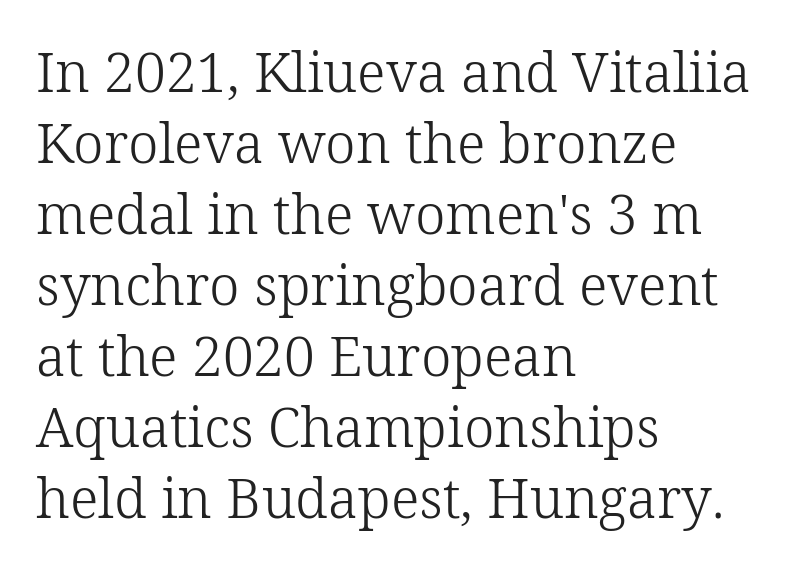
{"serif": "yes", "italic": "no", "bold": "no", "weight": "light", "width": "normal", "stroke_contrast": "low", "x_height": "medium", "monospaced": "no", "underline": "no", "align": "left", "line_spacing": "normal", "line_spacing_ratio": 1.29, "letter_spacing": "normal", "letter_spacing_em": 0.0, "glyph_px": 55}
